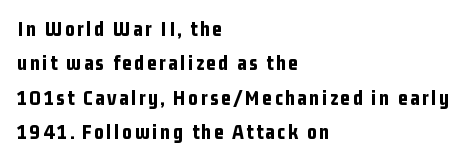
{"italic": "no", "bold": "yes", "underline": "no", "align": "left", "line_spacing": "normal", "line_spacing_ratio": 1.64, "glyph_px": 21}
